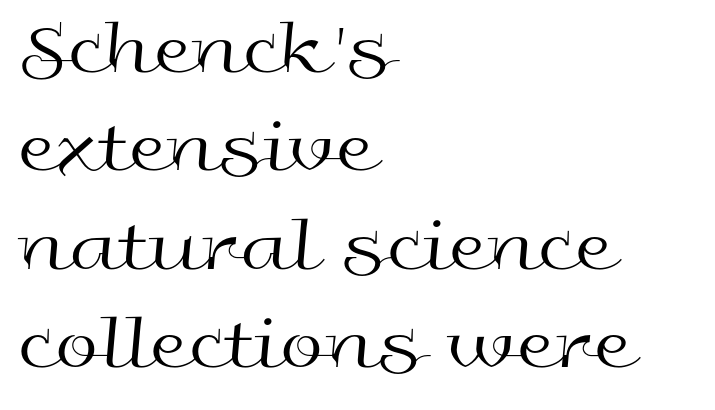
The image shows 78 px regular-weight, wide sans-serif type, upright; set left-aligned, normal line spacing (1.26x), normal letter spacing, not underlined; a medium x-height.
